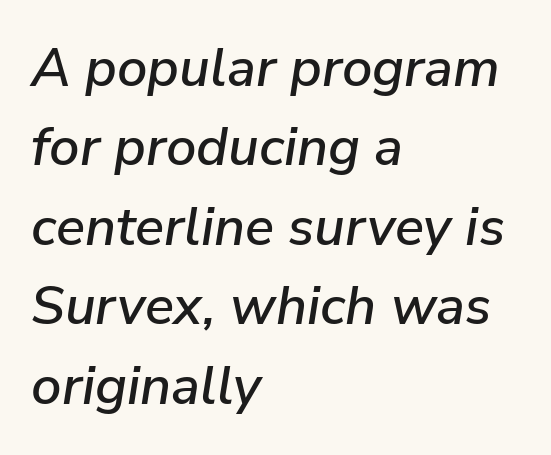
Q: Is the text italic (slanted)? A: Yes, it leans right by about 9 degrees.
Q: Is the text underlined? A: No.
Q: How is the paragraph aligned? A: Left-aligned.
Q: Is the spacing between letters normal or unusually wide? A: Normal.
Q: Is the spacing between lines tight, normal or loose? A: Normal.
Q: Width (condensed, normal, or wide)? A: Normal.
Q: Stroke contrast? A: Low.
Q: x-height? A: Medium.
Q: Monospaced? A: No.
